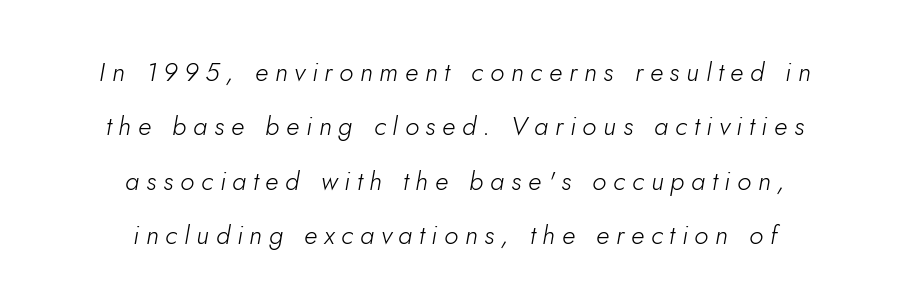
The image shows 26 px text type, italic (leaning right); set centered, loose line spacing (2.09x), unusually wide letter spacing (+0.26 em), not underlined.
